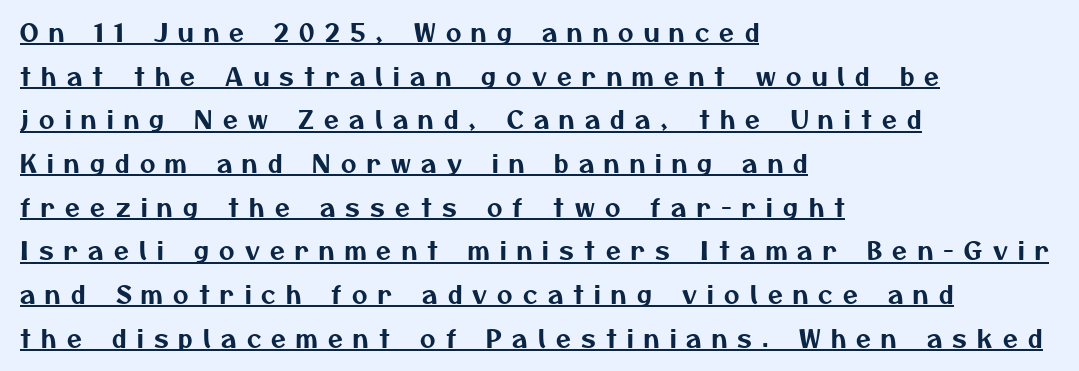
The glyphs are accompanied by a horizontal stroke just below them. In terms of letterspacing, this is a distinctly airy, spread setting. Compared with a centered layout, this one pins lines to the left instead.
